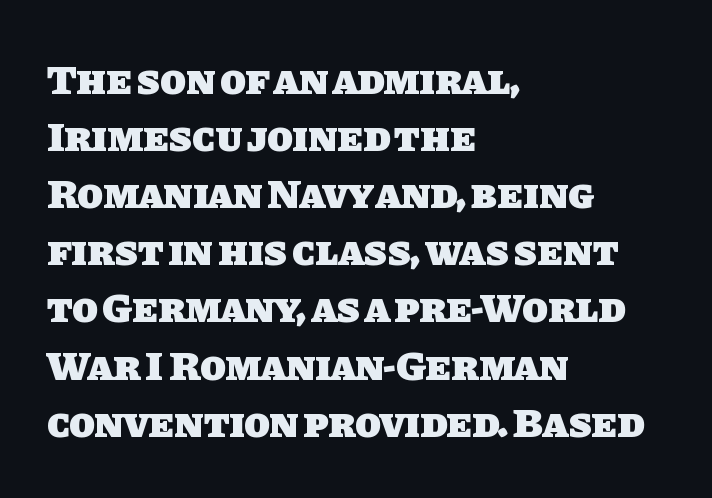
{"serif": "no", "bold": "yes", "weight": "heavy", "width": "normal", "stroke_contrast": "low", "x_height": "large", "monospaced": "no", "underline": "no", "align": "left", "line_spacing": "normal", "line_spacing_ratio": 1.36, "letter_spacing": "normal", "letter_spacing_em": 0.0, "glyph_px": 42}
